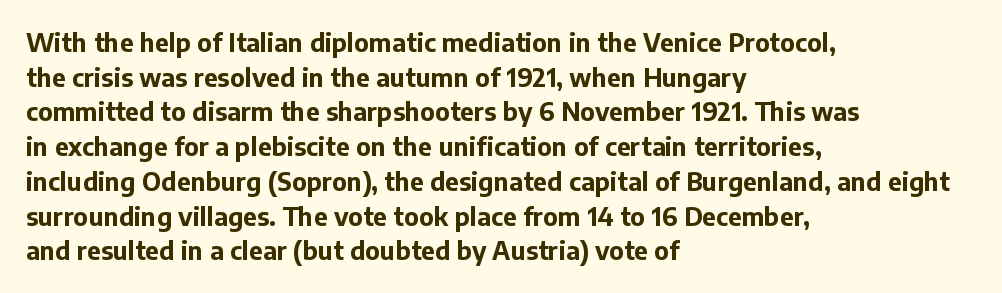
Q: Is the text bold? A: Yes.
Q: Is the text italic (slanted)? A: No, it is upright.
Q: Is the text underlined? A: No.
Q: How is the paragraph aligned? A: Left-aligned.
Q: Is the spacing between letters normal or unusually wide? A: Normal.
Q: Is the spacing between lines tight, normal or loose? A: Normal.
